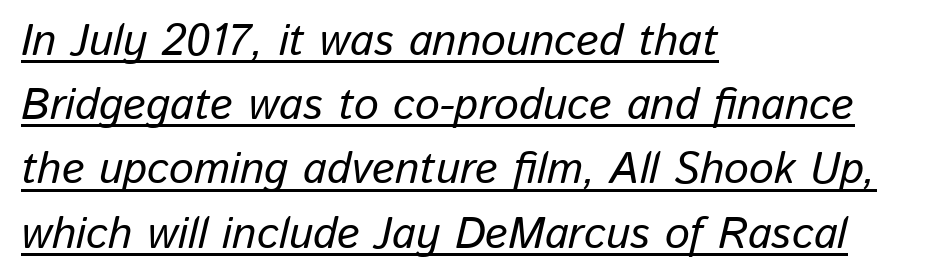
{"italic": "yes", "lean": "right", "slant_degrees": 13, "width": "normal", "stroke_contrast": "low", "x_height": "medium", "monospaced": "no", "underline": "yes", "align": "left", "line_spacing": "normal", "line_spacing_ratio": 1.46, "letter_spacing": "normal", "letter_spacing_em": 0.0, "glyph_px": 44}
